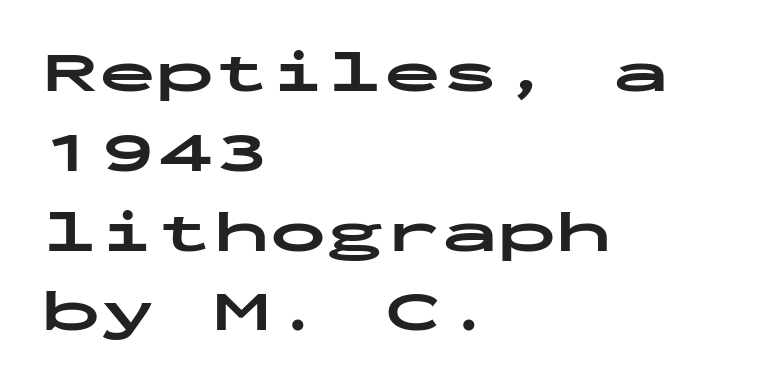
The image shows 57 px bold, wide sans-serif type, upright, monospaced; set left-aligned, normal line spacing (1.4x), normal letter spacing, not underlined; low stroke contrast and a medium x-height.
